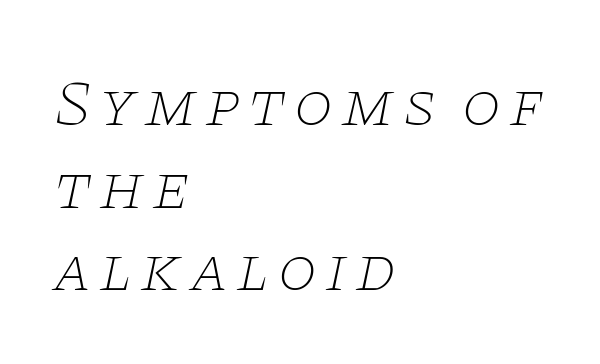
Caption: face not bold, strokes unweighted. The face used here is seriffed, in the tradition of book romans. The space beneath each line is pristine and unruled. Varying glyph widths throughout — classic text-font behaviour.
